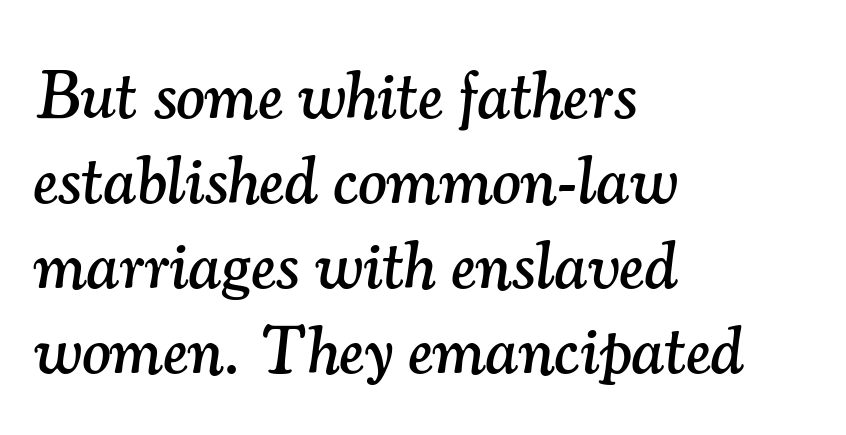
{"serif": "yes", "italic": "yes", "lean": "right", "slant_degrees": 7, "width": "normal", "stroke_contrast": "medium", "x_height": "small", "monospaced": "no", "underline": "no", "align": "left", "line_spacing": "normal", "line_spacing_ratio": 1.25, "letter_spacing": "normal", "letter_spacing_em": 0.0, "glyph_px": 68}
